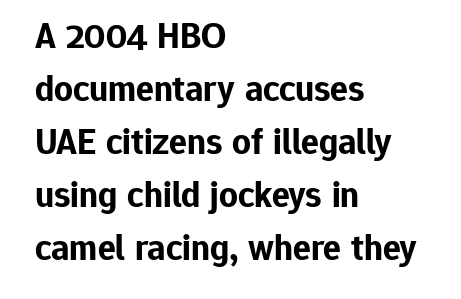
The image shows 37 px bold sans-serif type, upright; set left-aligned, normal line spacing (1.43x), normal letter spacing, not underlined; low stroke contrast and a medium x-height.
